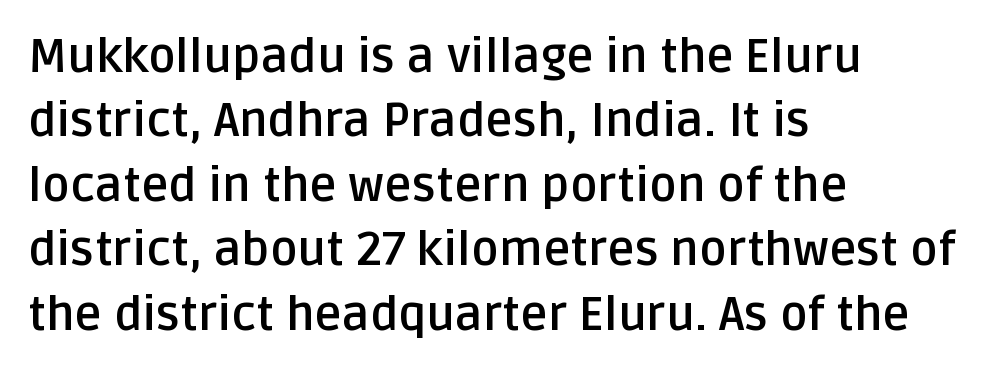
The tracking reads as untouched default to a designer's eye. If you measured baseline to baseline, you'd find a middling distance. The letters advance in unequal steps, a hallmark of proportional type. Left-aligned paragraph, ragged on the right. When letters stand straight like this, we call the style roman or upright.
